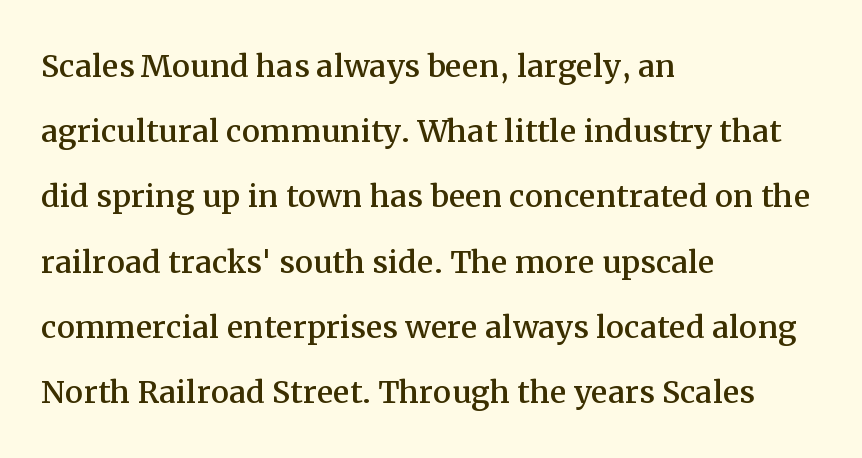
Q: Is the text italic (slanted)? A: No, it is upright.
Q: Is the typeface a serif or a sans-serif typeface? A: Serif.
Q: Is the text underlined? A: No.
Q: How is the paragraph aligned? A: Left-aligned.
Q: Is the spacing between letters normal or unusually wide? A: Normal.
Q: Is the spacing between lines tight, normal or loose? A: Normal.
Q: Width (condensed, normal, or wide)? A: Normal.
Q: Stroke contrast? A: Medium.
Q: x-height? A: Medium.
Q: Monospaced? A: No.
